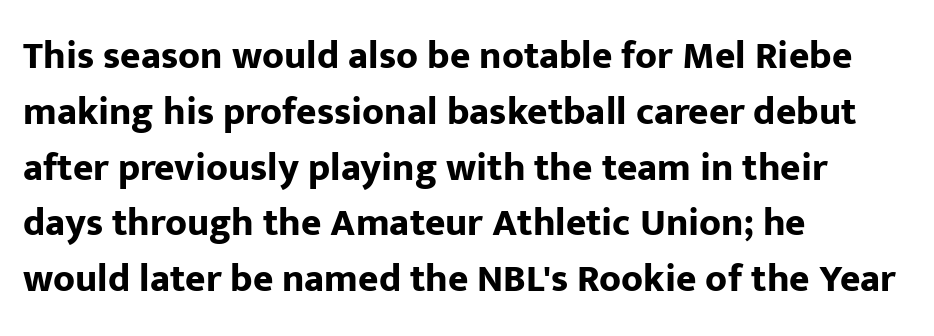
The image shows 39 px bold sans-serif type, upright; set left-aligned, normal line spacing (1.43x), normal letter spacing, not underlined; low stroke contrast and a medium x-height.
